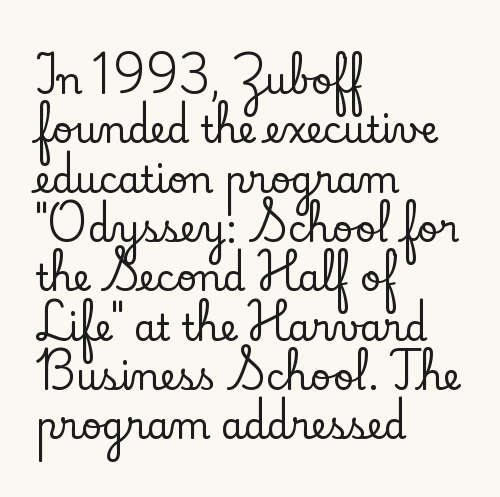
{"serif": "yes", "italic": "no", "width": "normal", "stroke_contrast": "low", "x_height": "small", "monospaced": "no", "underline": "no", "align": "left", "line_spacing": "normal", "line_spacing_ratio": 1.37, "letter_spacing": "normal", "letter_spacing_em": 0.0, "glyph_px": 36}
